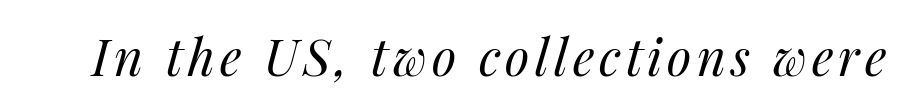
{"italic": "yes", "lean": "right", "slant_degrees": 14, "bold": "no", "weight": "regular", "width": "normal", "stroke_contrast": "medium", "x_height": "medium", "monospaced": "no", "underline": "no", "glyph_px": 50}
